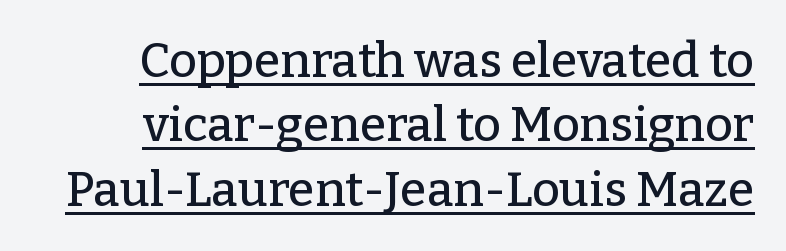
Q: Is the text italic (slanted)? A: No, it is upright.
Q: Is the typeface a serif or a sans-serif typeface? A: Serif.
Q: Is the text underlined? A: Yes.
Q: Is the spacing between letters normal or unusually wide? A: Normal.
Q: Is the spacing between lines tight, normal or loose? A: Normal.
Q: Width (condensed, normal, or wide)? A: Normal.
Q: Stroke contrast? A: Low.
Q: x-height? A: Medium.
Q: Monospaced? A: No.
